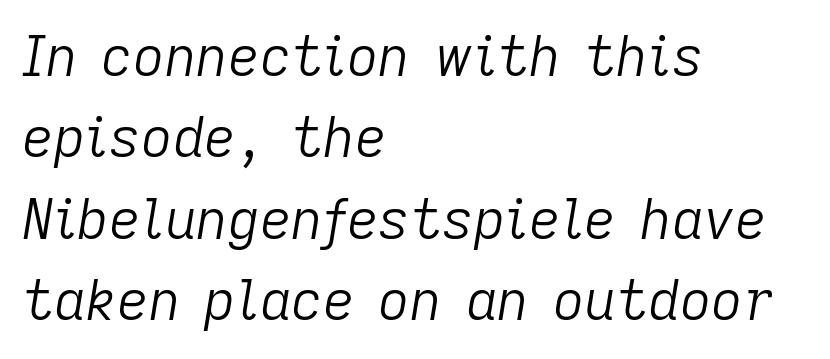
Q: Is the text bold? A: No.
Q: Is the text italic (slanted)? A: Yes, it leans right by about 9 degrees.
Q: Is the text underlined? A: No.
Q: How is the paragraph aligned? A: Left-aligned.
Q: Is the spacing between letters normal or unusually wide? A: Normal.
Q: Is the spacing between lines tight, normal or loose? A: Normal.
Q: Width (condensed, normal, or wide)? A: Normal.
Q: Stroke contrast? A: Low.
Q: x-height? A: Medium.
Q: Monospaced? A: No.
